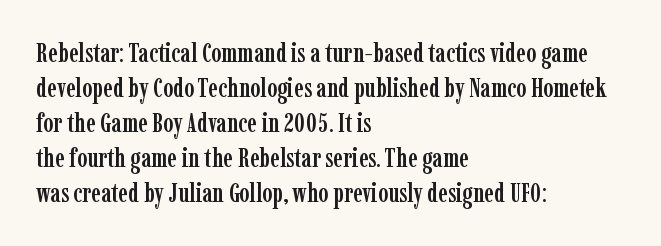
In CSS terms this would be text-align: left. Does the lettering tilt? It doesn't — this is upright. The strip under each line holds only bare page. Each word holds together tightly as a unit, with standard inter-letter gaps. These lines sit exactly where default settings would place them.
